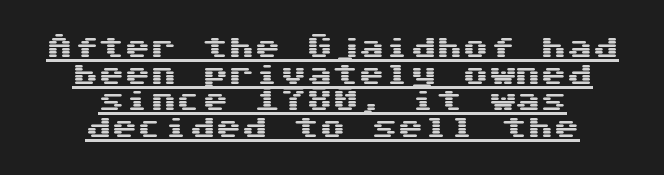
{"italic": "no", "underline": "yes", "align": "center", "line_spacing": "tight", "line_spacing_ratio": 1.02, "letter_spacing": "normal", "letter_spacing_em": 0.0, "glyph_px": 26}
